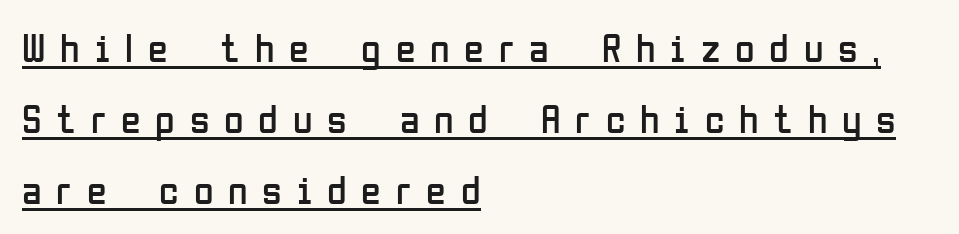
Q: Is the text bold? A: No.
Q: Is the text italic (slanted)? A: No, it is upright.
Q: Is the typeface a serif or a sans-serif typeface? A: Sans-serif.
Q: Is the text underlined? A: Yes.
Q: How is the paragraph aligned? A: Left-aligned.
Q: Is the spacing between letters normal or unusually wide? A: Unusually wide.
Q: Width (condensed, normal, or wide)? A: Condensed.
Q: Stroke contrast? A: Low.
Q: x-height? A: Medium.
Q: Monospaced? A: No.
